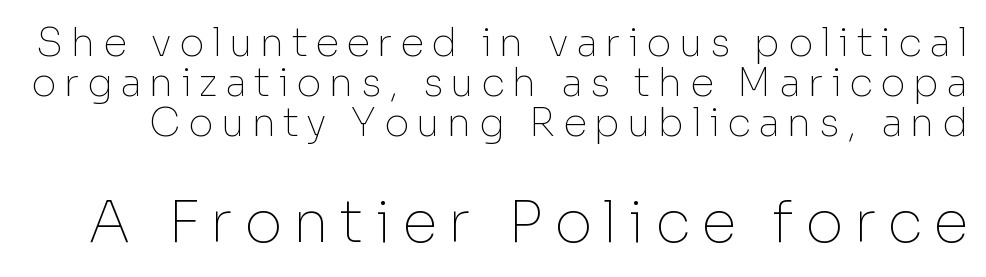
Q: Is the text bold? A: No.
Q: Is the text italic (slanted)? A: No, it is upright.
Q: Is the typeface a serif or a sans-serif typeface? A: Sans-serif.
Q: Is the text underlined? A: No.
Q: Is the spacing between lines tight, normal or loose? A: Tight.
Q: Which block of text is set in a larger size, the first (top) or the second (bottom)? A: The second (bottom) one.
Q: Width (condensed, normal, or wide)? A: Normal.
Q: Stroke contrast? A: Low.
Q: x-height? A: Medium.
Q: Monospaced? A: No.
